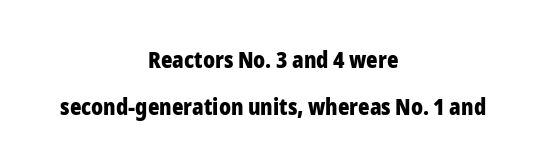
The image shows 22 px bold type, upright; set centered, loose line spacing (2.15x), normal letter spacing, not underlined.
